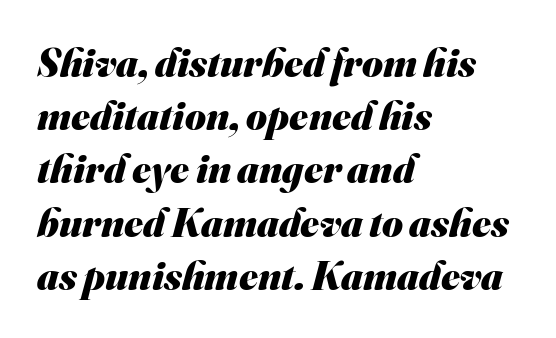
The image shows 40 px heavy sans-serif type; set left-aligned, normal line spacing (1.33x), normal letter spacing, not underlined; medium stroke contrast and a small x-height.
